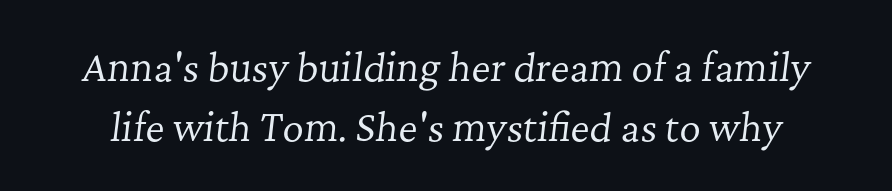
Q: Is the text bold? A: No.
Q: Is the text italic (slanted)? A: Yes, it leans right by about 7 degrees.
Q: Is the typeface a serif or a sans-serif typeface? A: Serif.
Q: Is the text underlined? A: No.
Q: Is the spacing between letters normal or unusually wide? A: Normal.
Q: Is the spacing between lines tight, normal or loose? A: Normal.
Q: Width (condensed, normal, or wide)? A: Normal.
Q: Stroke contrast? A: Low.
Q: x-height? A: Medium.
Q: Monospaced? A: No.
